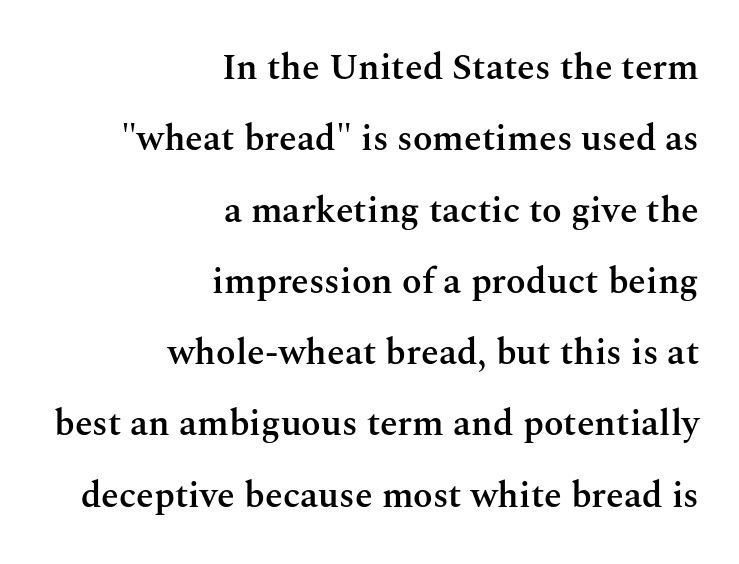
Q: Is the text bold? A: Semi-bold.
Q: Is the text italic (slanted)? A: No, it is upright.
Q: Is the typeface a serif or a sans-serif typeface? A: Serif.
Q: Is the text underlined? A: No.
Q: How is the paragraph aligned? A: Right-aligned.
Q: Is the spacing between letters normal or unusually wide? A: Normal.
Q: Is the spacing between lines tight, normal or loose? A: Loose.
Q: Width (condensed, normal, or wide)? A: Normal.
Q: Stroke contrast? A: Medium.
Q: x-height? A: Medium.
Q: Monospaced? A: No.
